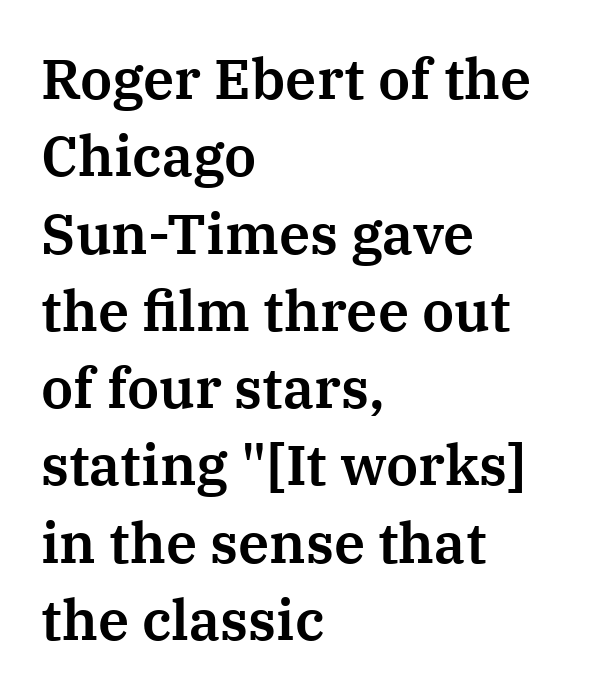
Characters remain perfectly vertical along every line. Little horizontal feet cap the strokes, marking this as serif type. Any mark beneath the type? The region is blank. The rows are spaced the way most documents space them.
